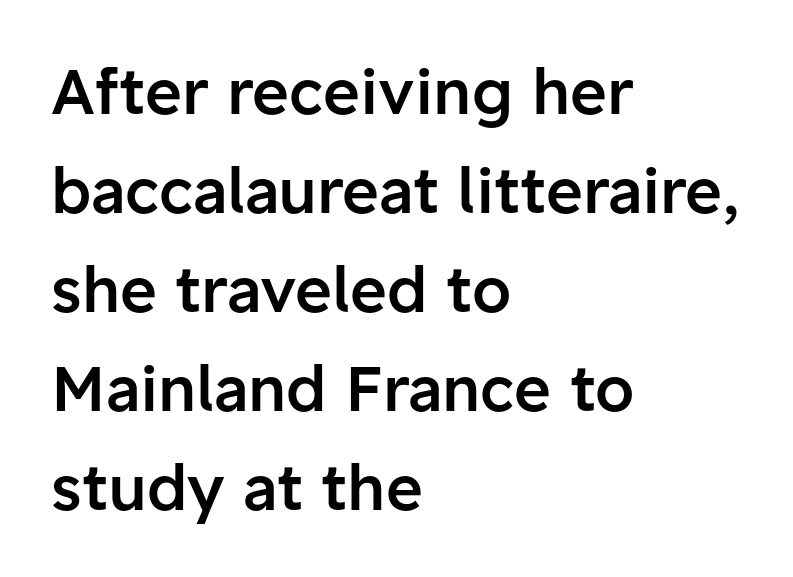
{"serif": "no", "italic": "no", "bold": "semi", "weight": "semibold", "width": "normal", "stroke_contrast": "low", "x_height": "medium", "monospaced": "no", "underline": "no", "align": "left", "line_spacing": "normal", "line_spacing_ratio": 1.57, "letter_spacing": "normal", "letter_spacing_em": 0.0, "glyph_px": 63}
